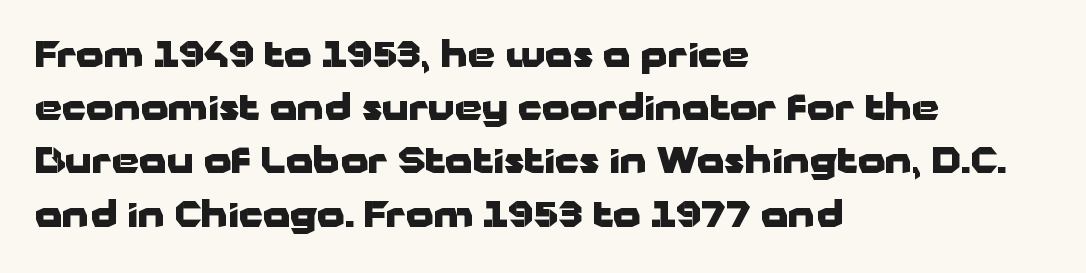
Q: Is the text bold? A: Yes.
Q: Is the text italic (slanted)? A: No, it is upright.
Q: Is the typeface a serif or a sans-serif typeface? A: Sans-serif.
Q: Is the text underlined? A: No.
Q: How is the paragraph aligned? A: Left-aligned.
Q: Is the spacing between letters normal or unusually wide? A: Normal.
Q: Is the spacing between lines tight, normal or loose? A: Normal.
Q: Width (condensed, normal, or wide)? A: Wide.
Q: Stroke contrast? A: Low.
Q: x-height? A: Medium.
Q: Monospaced? A: No.
